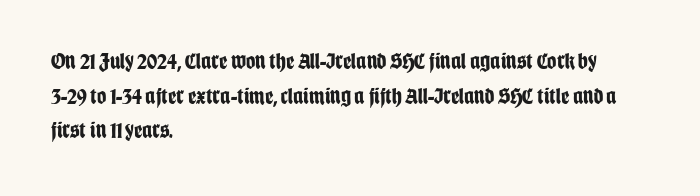
The image shows 23 px bold type, upright; set left-aligned, normal line spacing (1.51x), normal letter spacing, not underlined.
